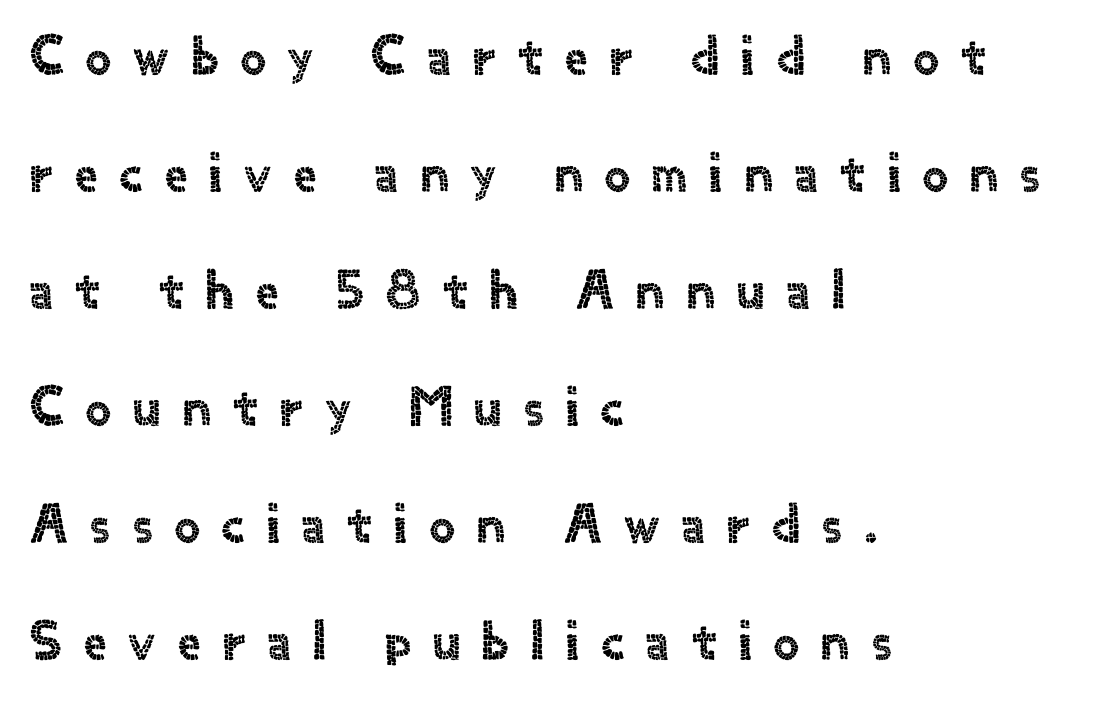
The letters advance in unequal steps, a hallmark of proportional type. The baseline area is clear. Caption: multi-line text, flush left, ragged right. Is there any slant? The stems are plumb. The horizontal fit of the characters is loose and conspicuously gappy. No feet cap the strokes, marking this as sans-serif type.
